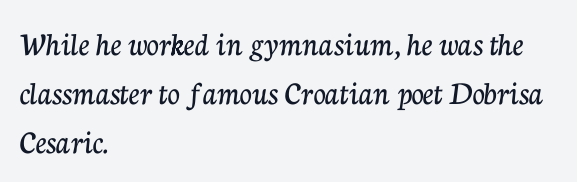
Q: Is the text italic (slanted)? A: Yes.
Q: Is the typeface a serif or a sans-serif typeface? A: Serif.
Q: Is the text underlined? A: No.
Q: How is the paragraph aligned? A: Left-aligned.
Q: Is the spacing between letters normal or unusually wide? A: Normal.
Q: Is the spacing between lines tight, normal or loose? A: Normal.
Q: Width (condensed, normal, or wide)? A: Normal.
Q: Stroke contrast? A: Low.
Q: x-height? A: Medium.
Q: Monospaced? A: No.
